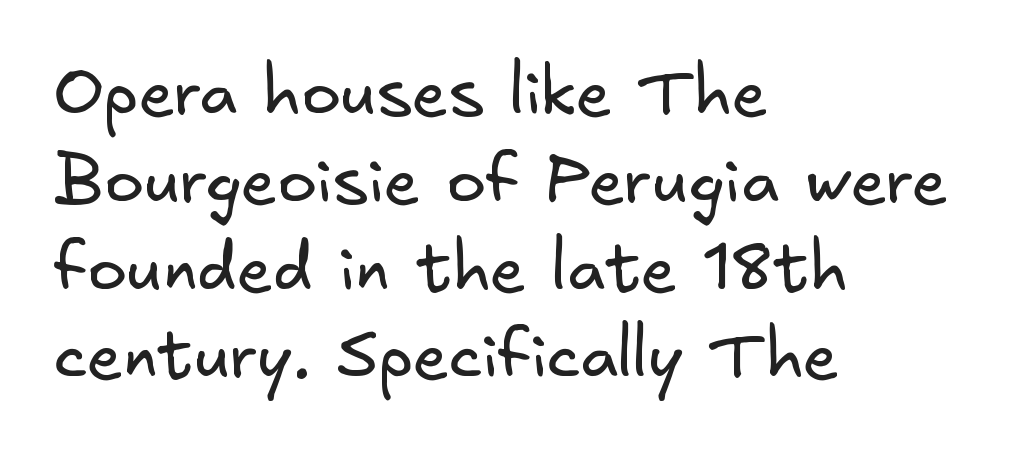
{"serif": "no", "bold": "no", "weight": "regular", "width": "normal", "stroke_contrast": "low", "x_height": "small", "underline": "no", "align": "left", "line_spacing": "normal", "line_spacing_ratio": 1.33, "letter_spacing": "normal", "letter_spacing_em": 0.0, "glyph_px": 66}
